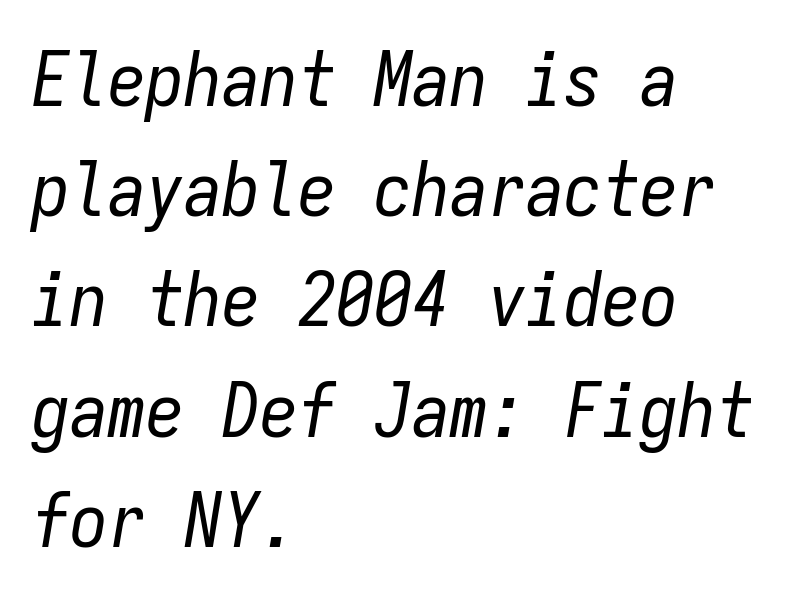
Q: Is the text bold? A: No.
Q: Is the text italic (slanted)? A: Yes, it leans right by about 9 degrees.
Q: Is the text underlined? A: No.
Q: How is the paragraph aligned? A: Left-aligned.
Q: Is the spacing between letters normal or unusually wide? A: Normal.
Q: Is the spacing between lines tight, normal or loose? A: Normal.
Q: Width (condensed, normal, or wide)? A: Condensed.
Q: Stroke contrast? A: Low.
Q: x-height? A: Medium.
Q: Monospaced? A: Yes.
